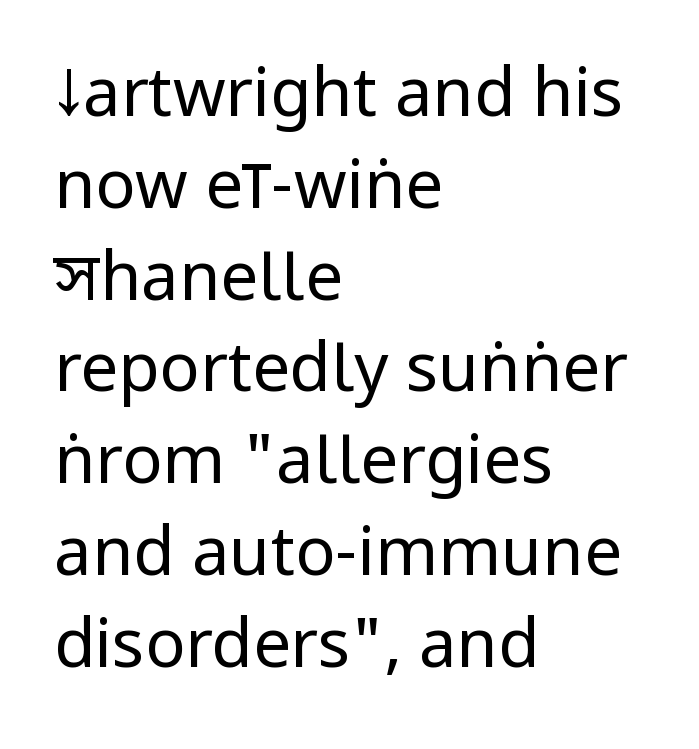
Q: Is the text bold? A: No.
Q: Is the text italic (slanted)? A: No, it is upright.
Q: Is the typeface a serif or a sans-serif typeface? A: Sans-serif.
Q: Is the text underlined? A: No.
Q: How is the paragraph aligned? A: Left-aligned.
Q: Is the spacing between letters normal or unusually wide? A: Normal.
Q: Is the spacing between lines tight, normal or loose? A: Normal.
Q: Width (condensed, normal, or wide)? A: Condensed.
Q: Stroke contrast? A: Low.
